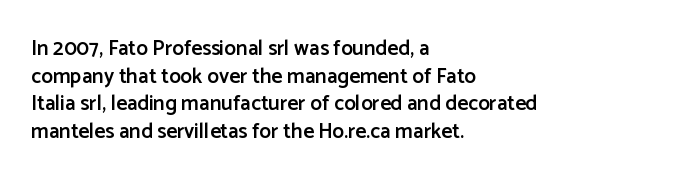
{"italic": "no", "bold": "semi", "underline": "no", "align": "left", "line_spacing": "normal", "line_spacing_ratio": 1.31, "letter_spacing": "normal", "letter_spacing_em": 0.0, "glyph_px": 21}
